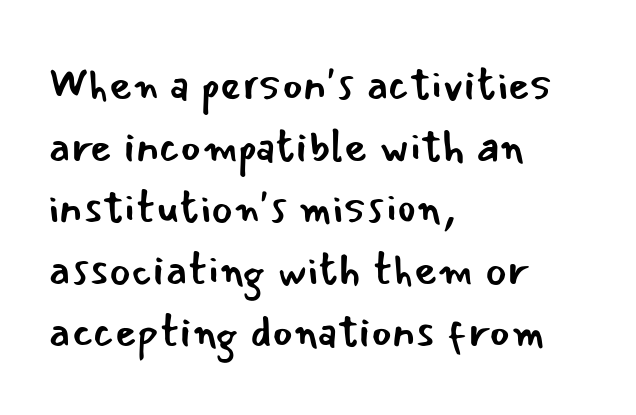
This block has exactly the height ordinary leading produces. Line starts are locked; line ends wander. Ordinary non-slanted type is in use. This sample uses a sans-serif face.
